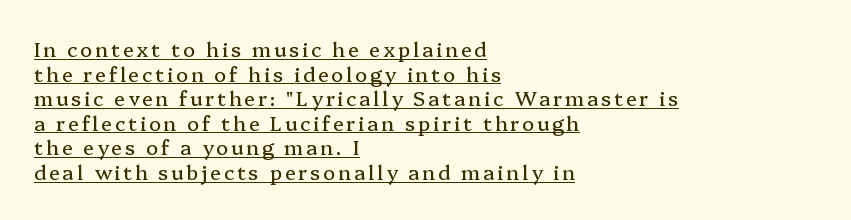
{"italic": "no", "underline": "yes", "align": "left", "line_spacing_ratio": 1.23, "glyph_px": 20}
